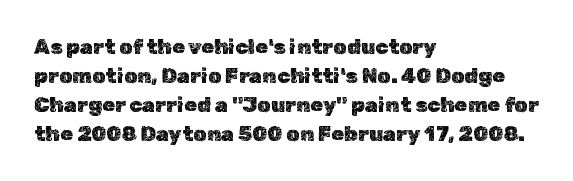
The image shows 21 px text type, upright; set left-aligned, normal line spacing (1.38x), normal letter spacing, not underlined.
